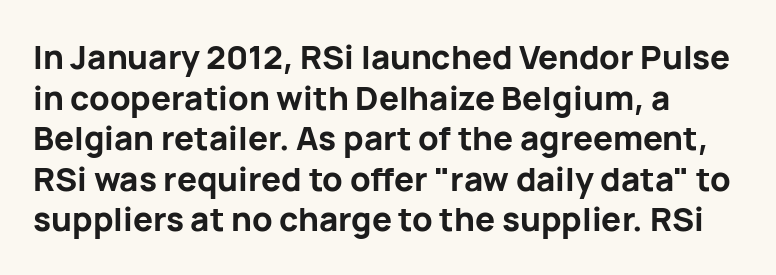
Q: Is the text bold? A: Yes.
Q: Is the text italic (slanted)? A: No, it is upright.
Q: Is the typeface a serif or a sans-serif typeface? A: Sans-serif.
Q: Is the text underlined? A: No.
Q: How is the paragraph aligned? A: Left-aligned.
Q: Is the spacing between letters normal or unusually wide? A: Normal.
Q: Width (condensed, normal, or wide)? A: Normal.
Q: Stroke contrast? A: Low.
Q: x-height? A: Medium.
Q: Monospaced? A: No.
